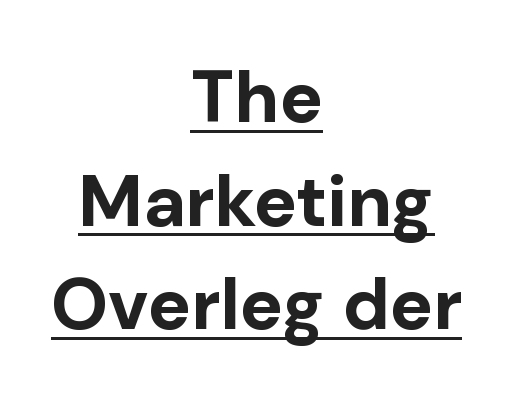
The image shows 72 px bold sans-serif type, upright; set centered, normal line spacing (1.44x), normal letter spacing, underlined; low stroke contrast and a medium x-height.
